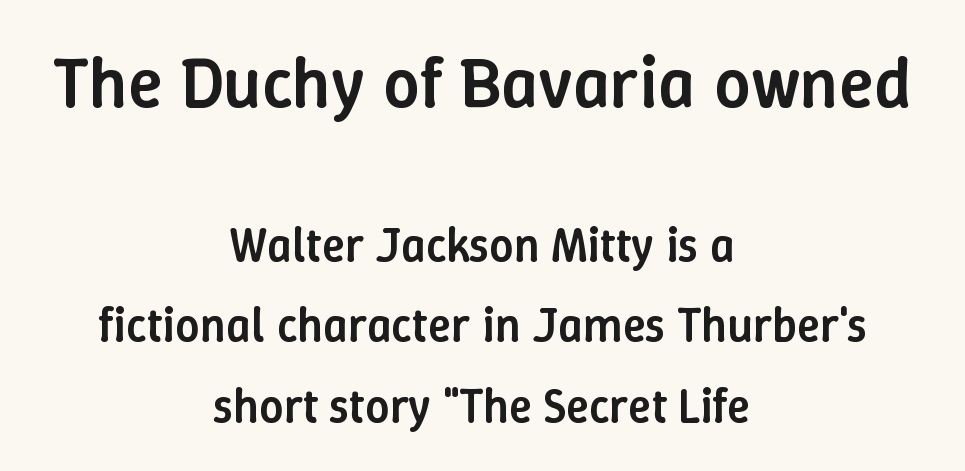
Q: Is the text bold? A: Semi-bold.
Q: Is the text italic (slanted)? A: No, it is upright.
Q: Is the text underlined? A: No.
Q: How is the paragraph aligned? A: Centered.
Q: Is the spacing between letters normal or unusually wide? A: Normal.
Q: Is the spacing between lines tight, normal or loose? A: Normal.
Q: Which block of text is set in a larger size, the first (top) or the second (bottom)? A: The first (top) one.
Q: Width (condensed, normal, or wide)? A: Normal.
Q: Stroke contrast? A: Low.
Q: x-height? A: Medium.
Q: Monospaced? A: No.
